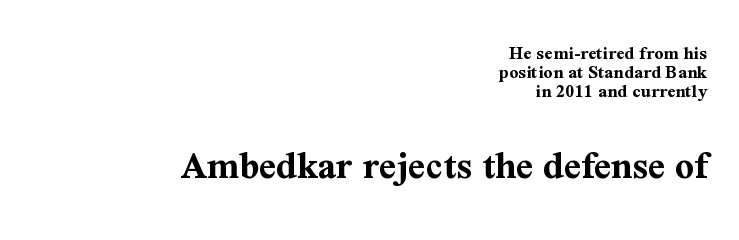
{"serif": "yes", "italic": "no", "bold": "yes", "weight": "bold", "width": "normal", "stroke_contrast": "medium", "x_height": "medium", "monospaced": "no", "underline": "no", "align": "right", "line_spacing": "tight", "line_spacing_ratio": 0.96, "letter_spacing": "normal", "letter_spacing_em": 0.0, "larger_block": "second", "size_ratio": 2.05, "glyph_px": 41}
